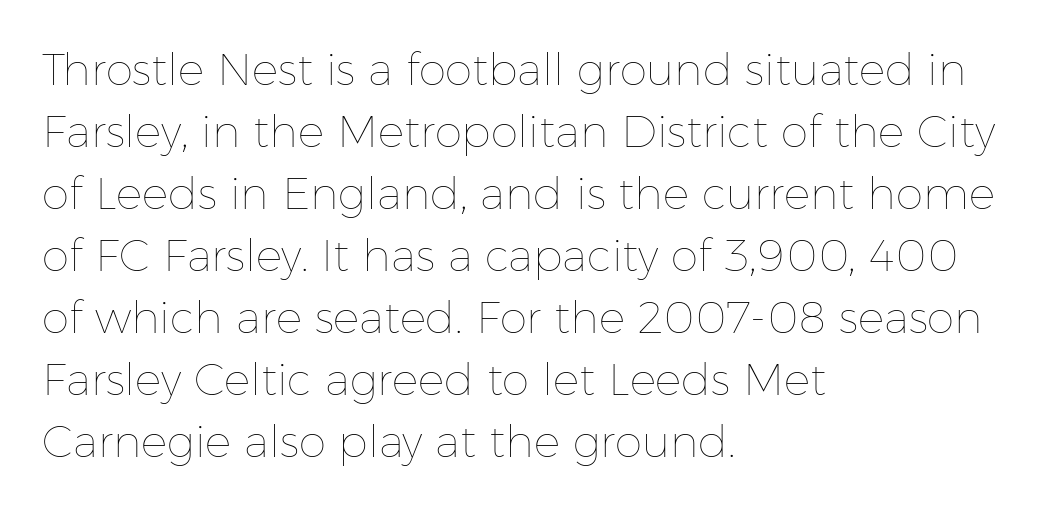
Varying glyph widths throughout — classic text-font behaviour. Ordinary non-slanted type is in use. Bare-footed words on every line. The lines are quadded left. Horizontal bands of white between lines are of average thickness.
